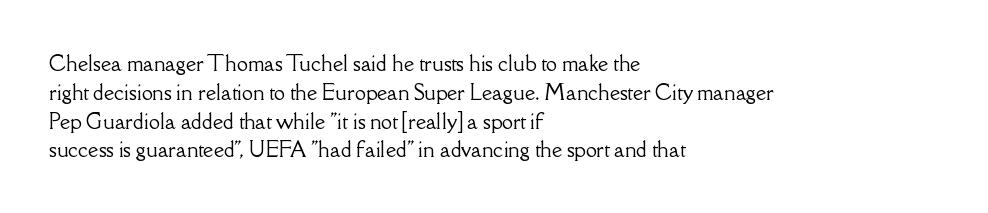
The image shows 20 px text type, upright; set left-aligned, normal line spacing (1.44x), normal letter spacing, not underlined.
